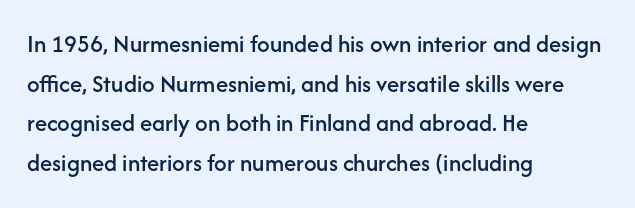
{"italic": "no", "underline": "no", "align": "left", "line_spacing": "normal", "line_spacing_ratio": 1.59, "letter_spacing": "normal", "letter_spacing_em": 0.0, "glyph_px": 25}
